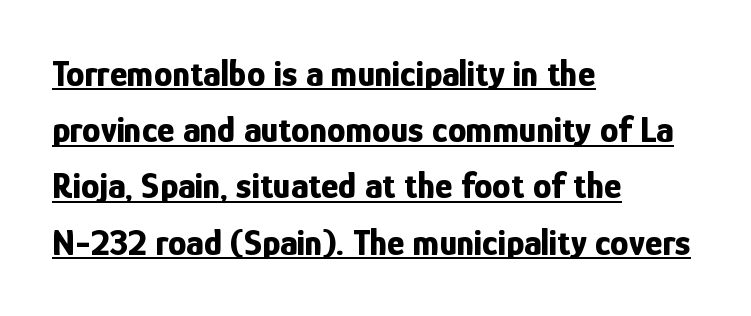
Q: Is the text bold? A: Yes.
Q: Is the text italic (slanted)? A: No, it is upright.
Q: Is the typeface a serif or a sans-serif typeface? A: Sans-serif.
Q: Is the text underlined? A: Yes.
Q: How is the paragraph aligned? A: Left-aligned.
Q: Is the spacing between letters normal or unusually wide? A: Normal.
Q: Is the spacing between lines tight, normal or loose? A: Normal.
Q: Width (condensed, normal, or wide)? A: Condensed.
Q: Stroke contrast? A: Low.
Q: x-height? A: Medium.
Q: Monospaced? A: No.
